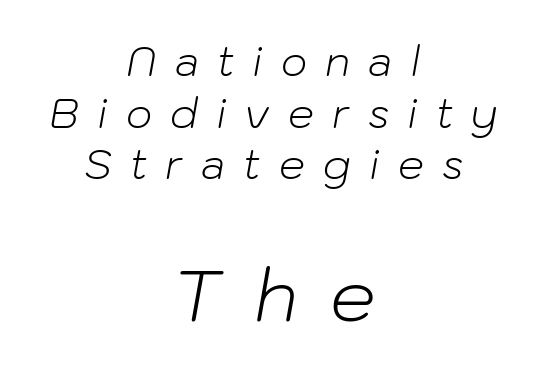
The line texture is sparse and dotted thanks to wide tracking. The space between consecutive lines is moderate. Character widths vary here, with narrow letters taking less room than wide ones. Compare the two chunks: the lower has the greater cap height. The lines are quadded center.
